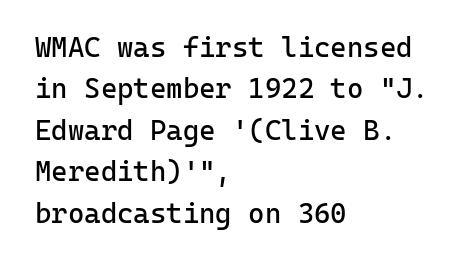
Look at the bottom of the vertical strokes: they stop flat, with no serifs. All the whitespace from short lines collects on the right. Observe the ordinary spacing: letters are neighbours, not strangers. Check the space under the baseline: it is left empty.
